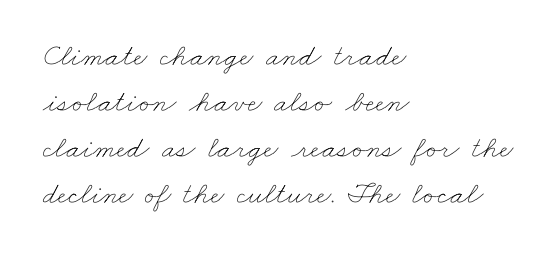
The image shows 31 px thin, wide type; set left-aligned, normal line spacing (1.48x), normal letter spacing, not underlined; low stroke contrast and a small x-height.
